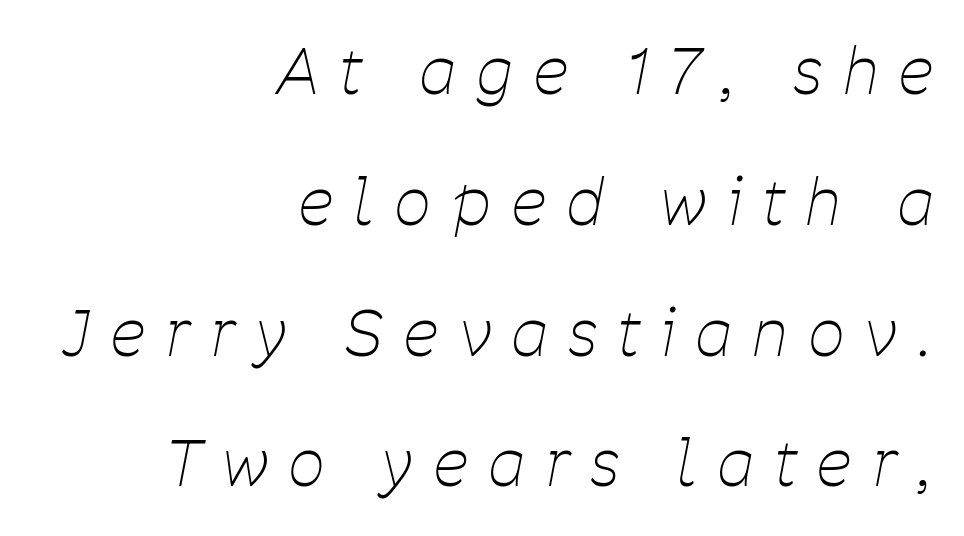
Q: Is the text bold? A: No.
Q: Is the text italic (slanted)? A: Yes, it leans right by about 11 degrees.
Q: Is the text underlined? A: No.
Q: How is the paragraph aligned? A: Right-aligned.
Q: Is the spacing between letters normal or unusually wide? A: Unusually wide.
Q: Is the spacing between lines tight, normal or loose? A: Loose.
Q: Width (condensed, normal, or wide)? A: Condensed.
Q: Stroke contrast? A: Low.
Q: x-height? A: Medium.
Q: Monospaced? A: No.
